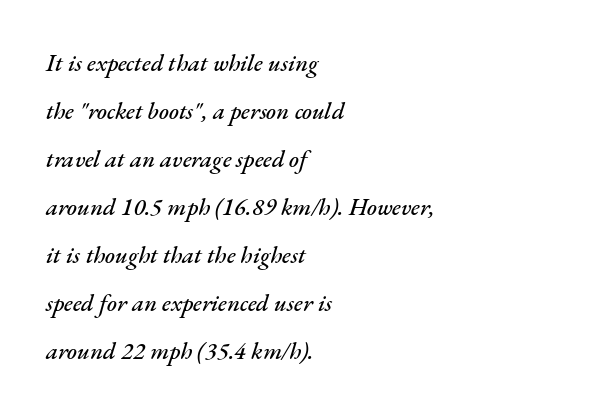
The designer dialed line spacing up above the default. The letters sit at their default tracking, neither squeezed nor spread. The specimen reads as italic at a glance. Decoration check: the copy has no underline. The lines are quadded left.
